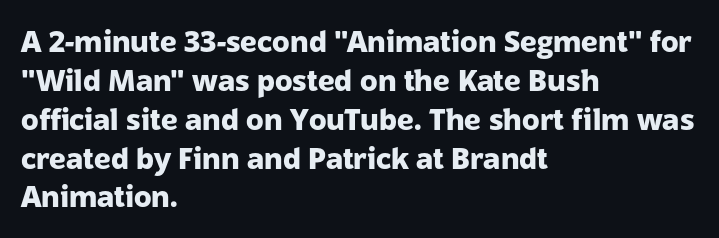
The image shows 29 px heavy sans-serif type, upright; set left-aligned, normal line spacing (1.34x), normal letter spacing, not underlined; low stroke contrast and a medium x-height.
